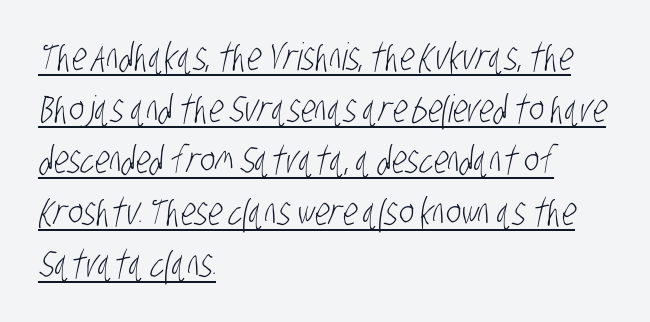
Q: Is the text bold? A: No.
Q: Is the typeface a serif or a sans-serif typeface? A: Sans-serif.
Q: Is the text underlined? A: Yes.
Q: How is the paragraph aligned? A: Left-aligned.
Q: Is the spacing between letters normal or unusually wide? A: Normal.
Q: Is the spacing between lines tight, normal or loose? A: Normal.
Q: Width (condensed, normal, or wide)? A: Condensed.
Q: Stroke contrast? A: Low.
Q: x-height? A: Large.
Q: Monospaced? A: No.
